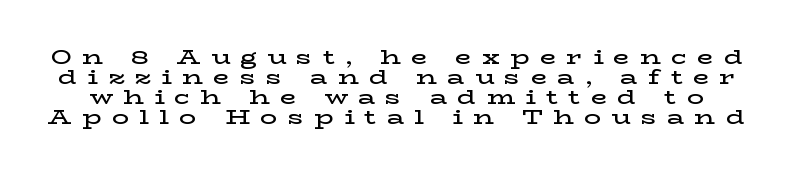
{"italic": "no", "bold": "semi", "underline": "no", "line_spacing": "tight", "line_spacing_ratio": 0.96, "letter_spacing": "wide", "letter_spacing_em": 0.49, "glyph_px": 21}
